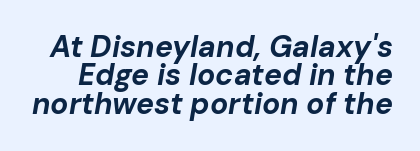
{"italic": "yes", "lean": "right", "slant_degrees": 10, "bold": "yes", "weight": "bold", "width": "normal", "stroke_contrast": "low", "x_height": "medium", "monospaced": "no", "underline": "no", "line_spacing": "tight", "line_spacing_ratio": 0.95, "letter_spacing": "normal", "letter_spacing_em": 0.0, "glyph_px": 30}
